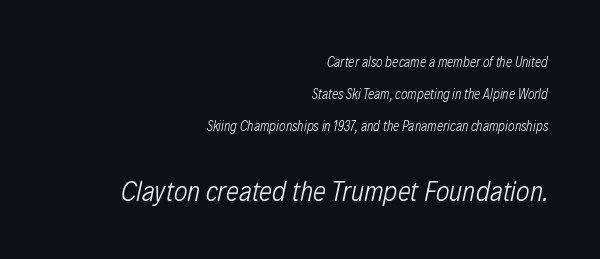
The image shows 29 px light, condensed type, italic (leaning right); set right-aligned, loose line spacing (2.28x), normal letter spacing, not underlined; the second (bottom) block is 2.07x larger; low stroke contrast and a medium x-height.
